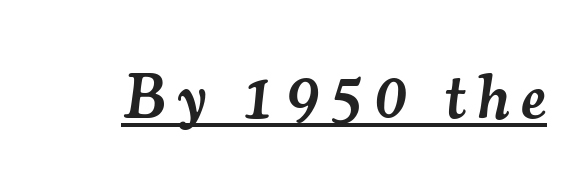
This is underlined copy, the kind a proofreader might mark for attention. The rendering applies a slant to the glyphs. A fair bit of extra ink — the face is semibold, not bold. Are there feet on the stems? There are — it's a serif. Proportional: the letters do not fall into vertical columns.
